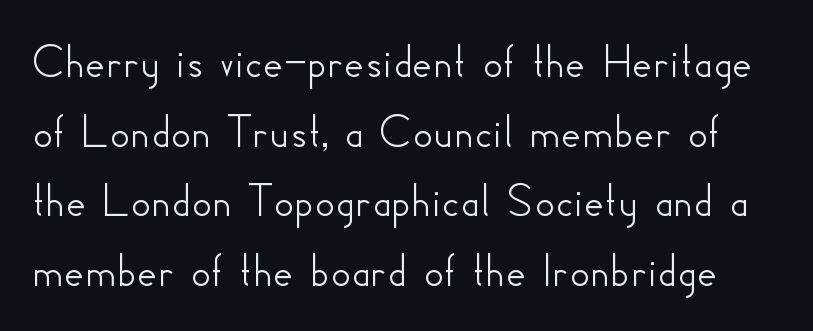
Q: Is the text italic (slanted)? A: No, it is upright.
Q: Is the typeface a serif or a sans-serif typeface? A: Sans-serif.
Q: Is the text underlined? A: No.
Q: Is the spacing between letters normal or unusually wide? A: Normal.
Q: Is the spacing between lines tight, normal or loose? A: Normal.
Q: Width (condensed, normal, or wide)? A: Normal.
Q: Stroke contrast? A: Low.
Q: x-height? A: Small.
Q: Monospaced? A: No.
